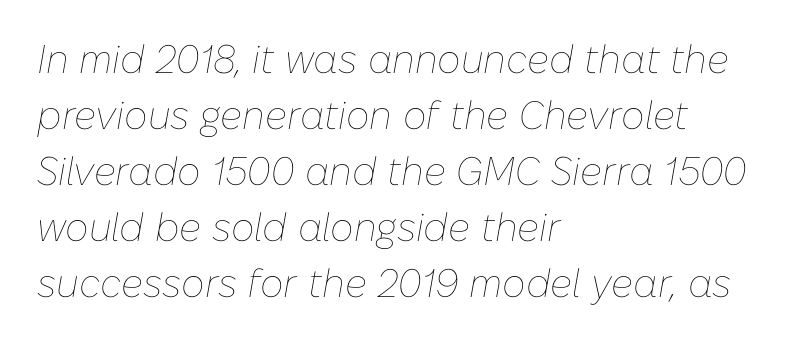
Descenders hang freely into open space. Horizontally, the lines are justified to the leading edge only. Line spacing here is normal. The strokes carry an ordinary text weight at most. Nobody touched the tracking dial on this one. Do the characters align in a grid? No, the font is proportional.
